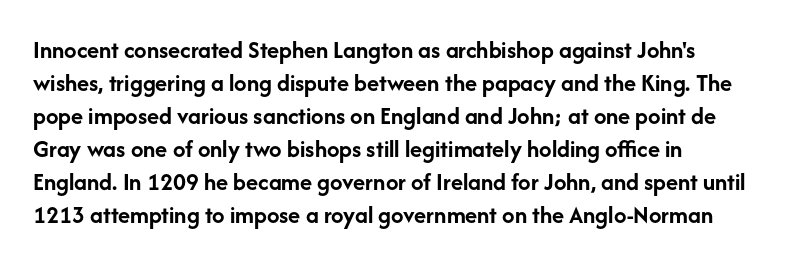
The image shows 25 px bold type, upright; set left-aligned, normal line spacing (1.32x), normal letter spacing, not underlined.
